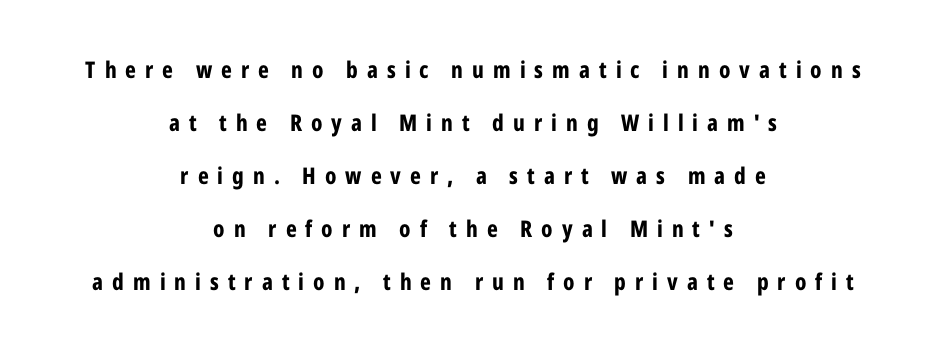
Q: Is the text bold? A: Yes.
Q: Is the text italic (slanted)? A: No, it is upright.
Q: Is the text underlined? A: No.
Q: How is the paragraph aligned? A: Centered.
Q: Is the spacing between letters normal or unusually wide? A: Unusually wide.
Q: Is the spacing between lines tight, normal or loose? A: Loose.
